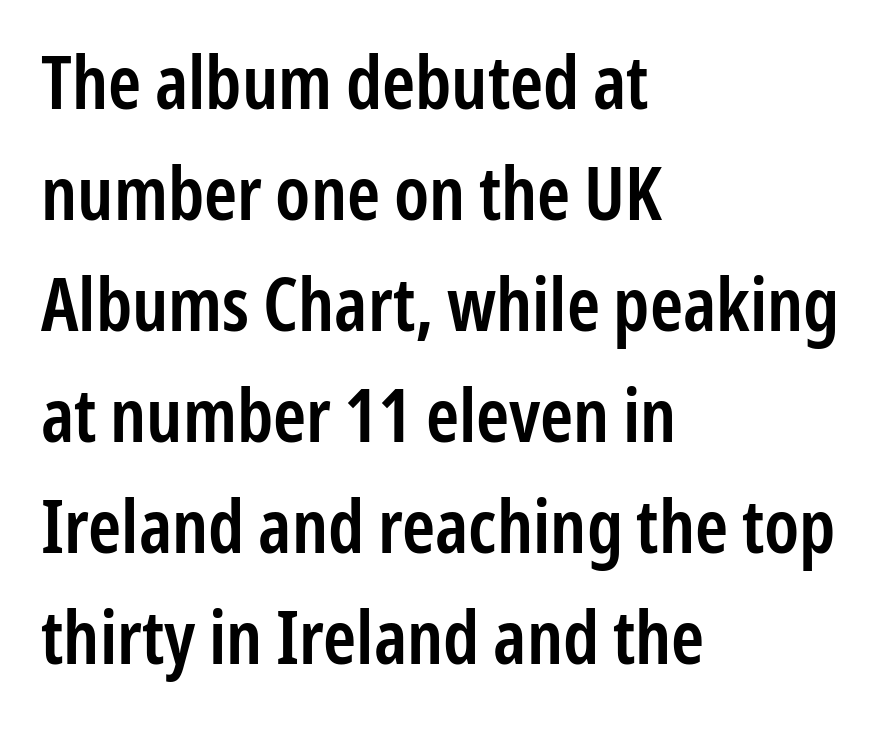
{"serif": "no", "italic": "no", "bold": "semi", "weight": "semibold", "width": "condensed", "stroke_contrast": "low", "x_height": "medium", "monospaced": "no", "underline": "no", "align": "left", "line_spacing": "normal", "line_spacing_ratio": 1.5, "letter_spacing": "normal", "letter_spacing_em": 0.0, "glyph_px": 74}
